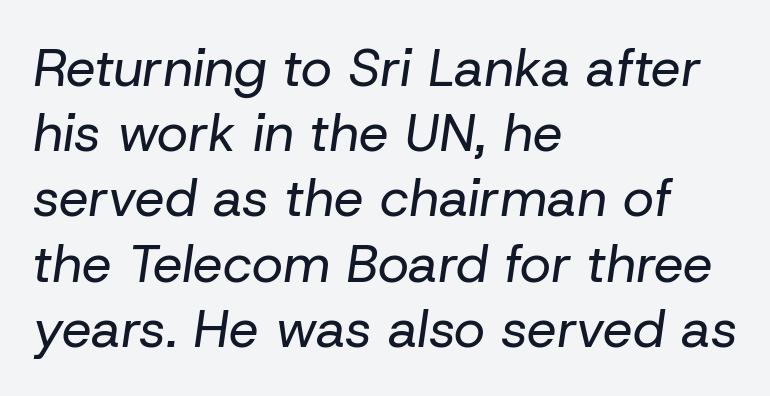
Q: Is the text bold? A: No.
Q: Is the text italic (slanted)? A: Yes, it leans right by about 8 degrees.
Q: Is the text underlined? A: No.
Q: How is the paragraph aligned? A: Left-aligned.
Q: Is the spacing between letters normal or unusually wide? A: Normal.
Q: Width (condensed, normal, or wide)? A: Normal.
Q: Stroke contrast? A: Low.
Q: x-height? A: Medium.
Q: Monospaced? A: No.
